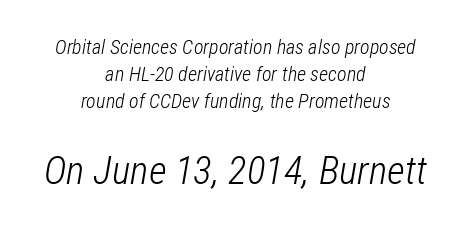
Q: Is the text bold? A: No.
Q: Is the text italic (slanted)? A: Yes, it leans right by about 12 degrees.
Q: Is the text underlined? A: No.
Q: How is the paragraph aligned? A: Centered.
Q: Is the spacing between letters normal or unusually wide? A: Normal.
Q: Is the spacing between lines tight, normal or loose? A: Normal.
Q: Which block of text is set in a larger size, the first (top) or the second (bottom)? A: The second (bottom) one.
Q: Width (condensed, normal, or wide)? A: Condensed.
Q: Stroke contrast? A: Low.
Q: x-height? A: Medium.
Q: Monospaced? A: No.
